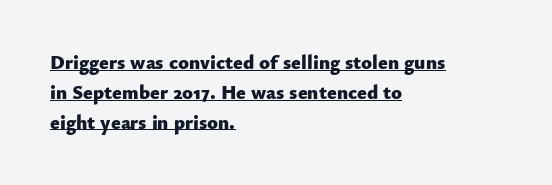
{"italic": "no", "bold": "yes", "underline": "yes", "align": "left", "line_spacing": "normal", "line_spacing_ratio": 1.49, "letter_spacing": "normal", "letter_spacing_em": 0.0, "glyph_px": 20}
